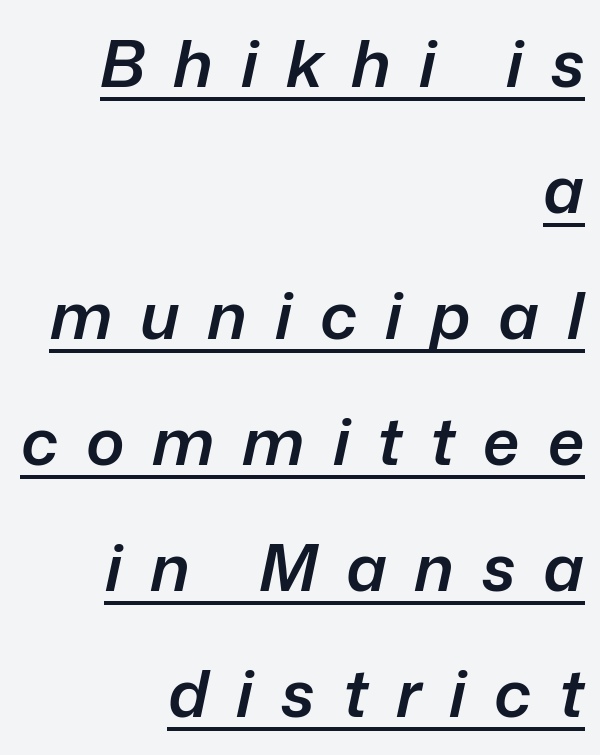
The rendering uses natural spacing where letterforms have individual widths. Observe the lean: these are italic letterforms. The designer dialed line spacing up above the default. These lines are set flush right with a ragged left edge. Honestly, the underline is the first thing you notice here. Letter spacing: wide.
